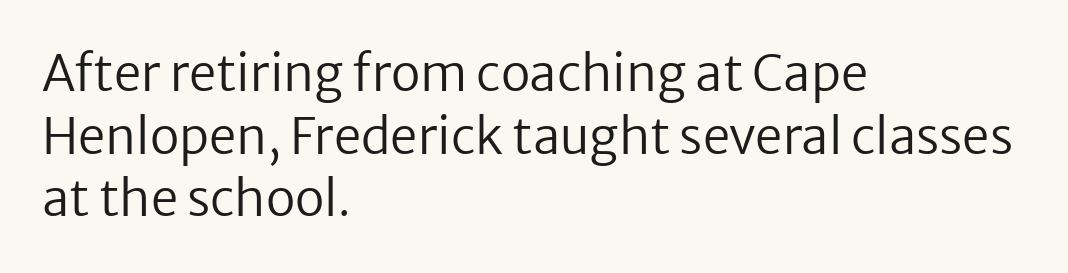
The image shows 49 px regular-weight sans-serif type, upright; set left-aligned, normal line spacing (1.28x), normal letter spacing, not underlined; low stroke contrast and a medium x-height.
